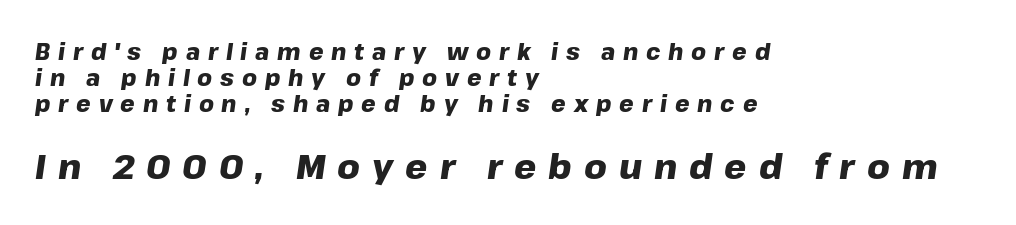
The rendering inserts visible extra space after every character. The space between consecutive lines is stingy. The font's italic variant was chosen for this text. These lines stack with their left ends in a neat column. A full-strength bold gives these letters their thick strokes. Between these two stacked blocks, the lower one wins on size.
